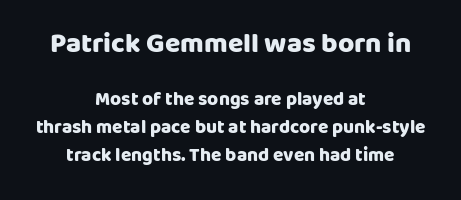
Does the type have serifs? No, each stem ends abruptly. Does the lettering tilt? It doesn't — this is upright. The letterforms sit shoulder to shoulder at normal distance. Neither beginnings nor endings align; midpoints do.
